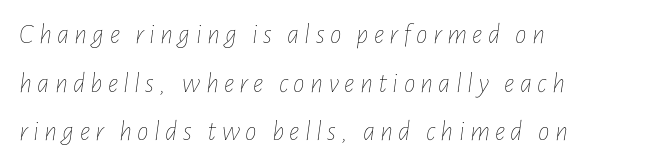
Q: Is the text bold? A: No.
Q: Is the text italic (slanted)? A: Yes, it leans right by about 7 degrees.
Q: Is the text underlined? A: No.
Q: How is the paragraph aligned? A: Left-aligned.
Q: Is the spacing between lines tight, normal or loose? A: Normal.
Q: Width (condensed, normal, or wide)? A: Condensed.
Q: Stroke contrast? A: Low.
Q: x-height? A: Medium.
Q: Monospaced? A: No.
